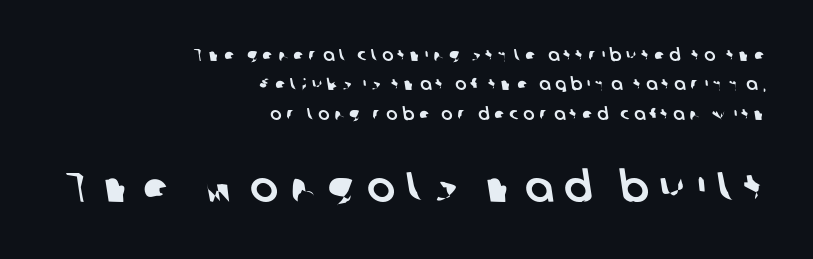
Layout note: lines flush right. Small over large — that's the arrangement of the two blocks here. Letters rest on an invisible, unmarked baseline. The passage shown has open, widely tracked lettering throughout. Looks like regular typesetting: each glyph gets only the width it needs.
